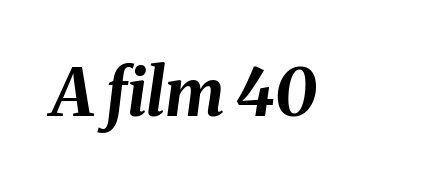
The font is running at its bold setting. Looks like regular typesetting: each glyph gets only the width it needs. Between one letter and the next there's only the usual sliver of space. Glance below the letters and you will spot only blank space. These lines were composed using italics.
